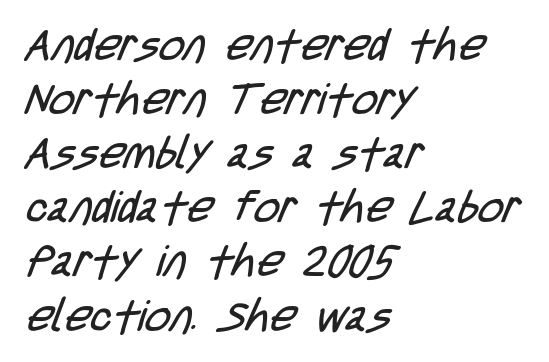
The image shows 44 px regular-weight, condensed sans-serif type; set left-aligned, line spacing 1.23x, normal letter spacing, not underlined; low stroke contrast and a large x-height.
